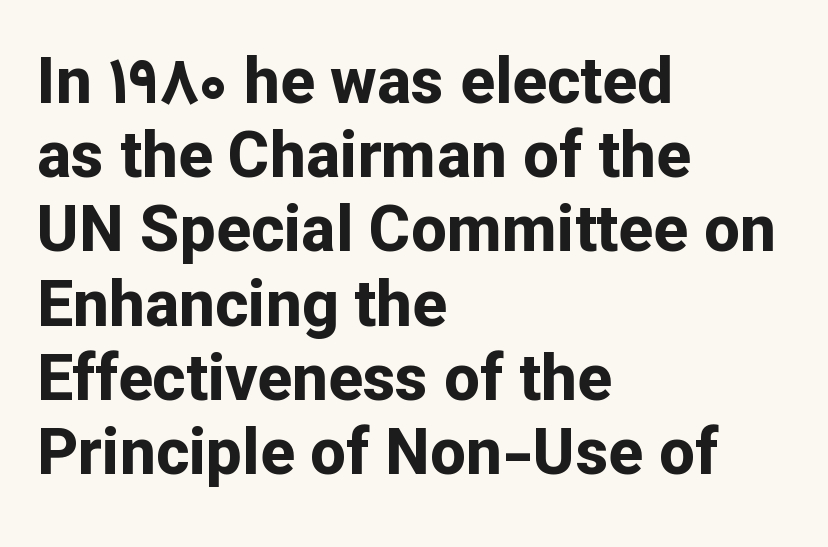
{"serif": "no", "italic": "no", "bold": "yes", "weight": "bold", "width": "normal", "stroke_contrast": "low", "x_height": "medium", "monospaced": "no", "underline": "no", "align": "left", "line_spacing_ratio": 1.16, "letter_spacing": "normal", "letter_spacing_em": 0.0, "glyph_px": 64}
